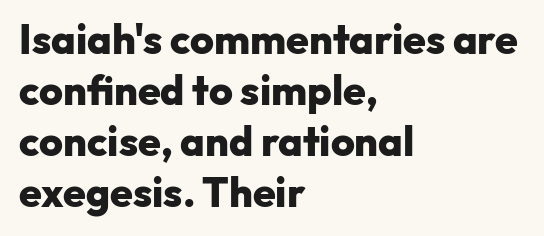
Lines of text with bare space underneath. I'd describe the lettering as bold — thick and assertive. Do the characters align in a grid? No, the font is proportional. Short and long lines alike share a common starting point at left. In terms of posture, this sample is upright. The designer went with a sans here, leaving each stem footless.
